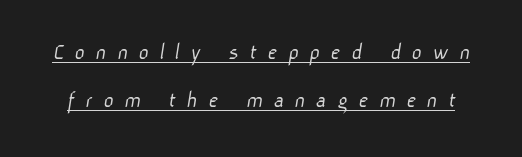
This sample uses expanded letter spacing, leaving extra air between glyphs. Stems here are at most as thick as an everyday book face. Is there an underline? Yes — a line sits under the letters. Rows of type keep a wide berth in the vertical direction.
